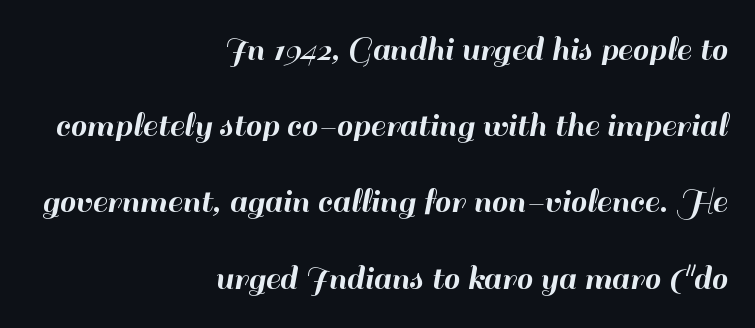
{"serif": "no", "width": "normal", "stroke_contrast": "high", "x_height": "small", "monospaced": "no", "underline": "no", "align": "right", "line_spacing": "loose", "line_spacing_ratio": 2.06, "letter_spacing": "normal", "letter_spacing_em": 0.0, "glyph_px": 37}
